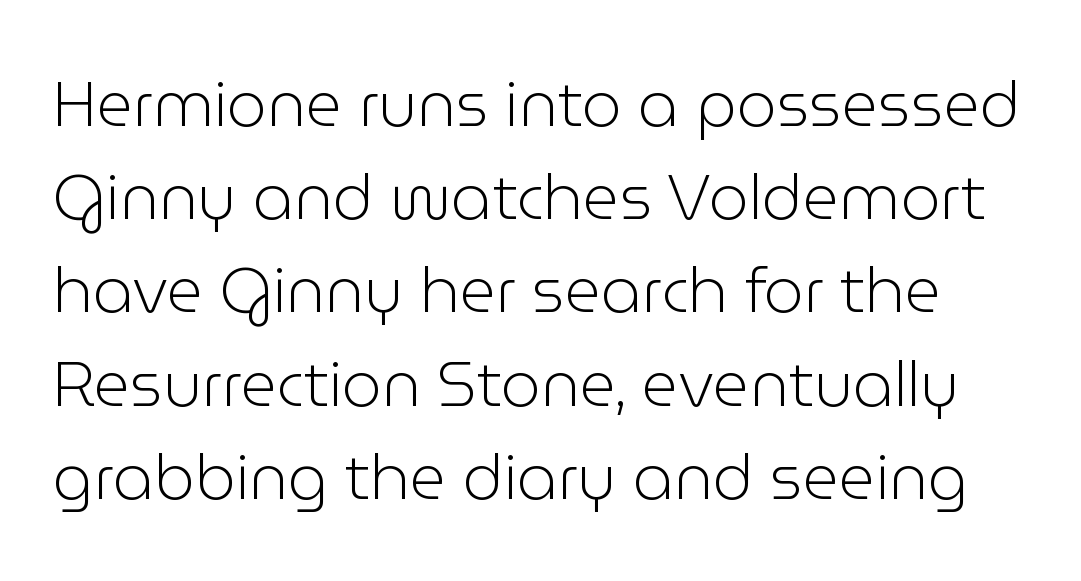
Q: Is the text bold? A: No.
Q: Is the text italic (slanted)? A: No, it is upright.
Q: Is the typeface a serif or a sans-serif typeface? A: Sans-serif.
Q: Is the text underlined? A: No.
Q: Is the spacing between letters normal or unusually wide? A: Normal.
Q: Is the spacing between lines tight, normal or loose? A: Normal.
Q: Width (condensed, normal, or wide)? A: Normal.
Q: Stroke contrast? A: Low.
Q: x-height? A: Medium.
Q: Monospaced? A: No.
